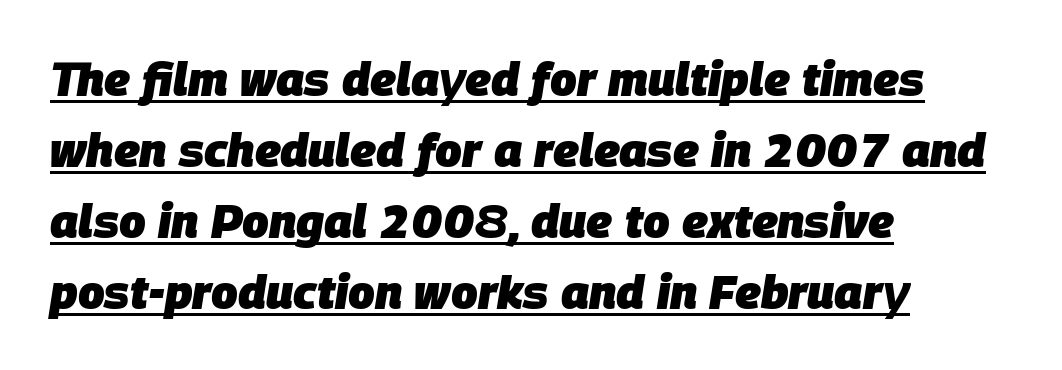
{"italic": "yes", "lean": "right", "slant_degrees": 9, "bold": "yes", "weight": "heavy", "width": "normal", "stroke_contrast": "low", "x_height": "large", "monospaced": "no", "underline": "yes", "align": "left", "line_spacing": "normal", "line_spacing_ratio": 1.51, "letter_spacing": "normal", "letter_spacing_em": 0.0, "glyph_px": 47}
